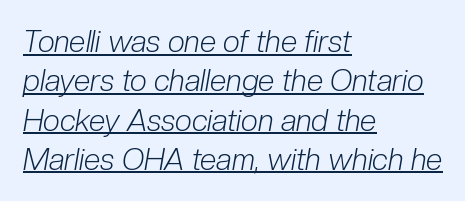
The image shows 30 px light, condensed type, italic (leaning right); set left-aligned, normal line spacing (1.31x), normal letter spacing, underlined; low stroke contrast and a medium x-height.
